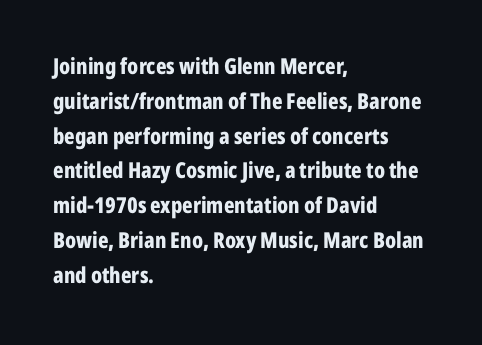
{"italic": "no", "bold": "yes", "underline": "no", "align": "left", "line_spacing": "normal", "line_spacing_ratio": 1.58, "letter_spacing": "normal", "letter_spacing_em": 0.0, "glyph_px": 22}
